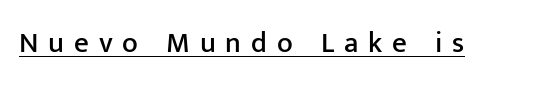
The image shows 29 px sans-serif type, upright; set unusually wide letter spacing (+0.34 em), underlined; low stroke contrast and a medium x-height.
